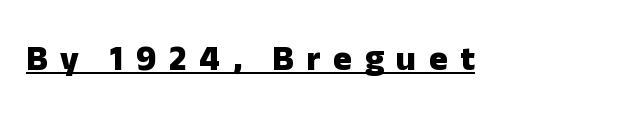
{"serif": "no", "italic": "no", "bold": "yes", "weight": "heavy", "width": "normal", "stroke_contrast": "low", "x_height": "medium", "monospaced": "no", "underline": "yes", "letter_spacing": "wide", "letter_spacing_em": 0.36, "glyph_px": 35}
